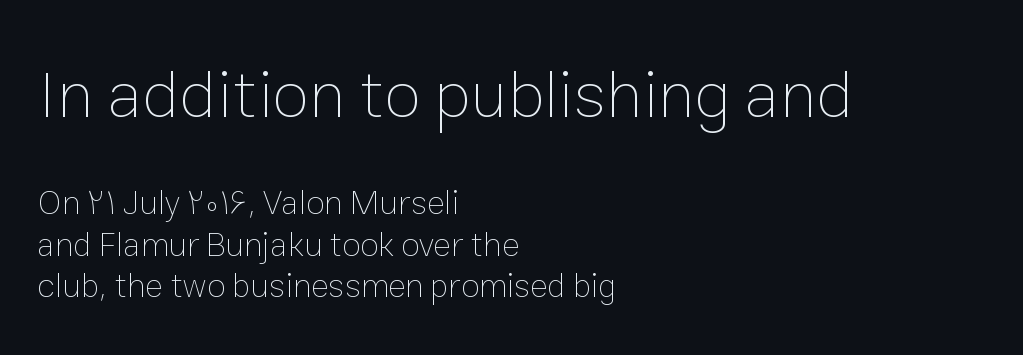
Looks like regular typesetting: each glyph gets only the width it needs. Words appear dense and cohesive because spacing is normal. Scale decreases going downward across the two blocks. Compared with a centered layout, this one pins lines to the left instead. Is this a heavy cut? Hardly; it is regular or lighter. Plain, unruled lines of type.
